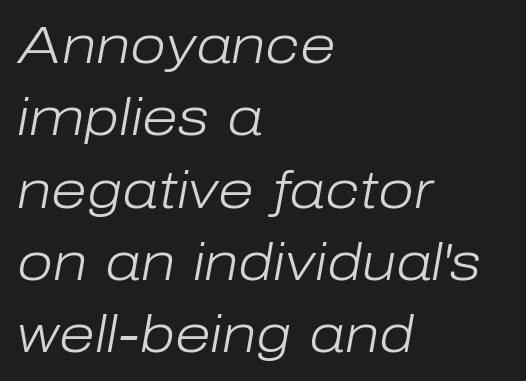
The image shows 52 px light type, italic (leaning right); set left-aligned, normal line spacing (1.39x), normal letter spacing, not underlined; low stroke contrast and a medium x-height.
